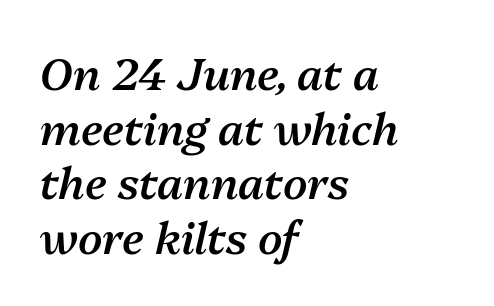
Q: Is the text bold? A: Semi-bold.
Q: Is the text italic (slanted)? A: Yes, it leans right by about 13 degrees.
Q: Is the text underlined? A: No.
Q: How is the paragraph aligned? A: Left-aligned.
Q: Is the spacing between letters normal or unusually wide? A: Normal.
Q: Width (condensed, normal, or wide)? A: Normal.
Q: Stroke contrast? A: Medium.
Q: x-height? A: Medium.
Q: Monospaced? A: No.
